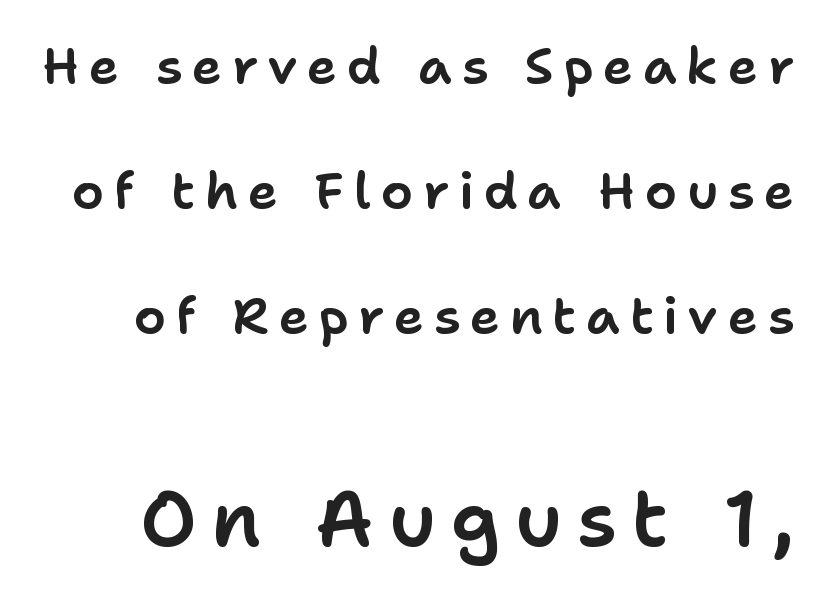
Upright lettering throughout. Character widths vary here, with narrow letters taking less room than wide ones. The more generous point size was reserved for the lower chunk. Successive baselines arrive slowly, with a big drop between each. Serif or sans? Sans — the stroke terminals are bare. Check under the words: just untouched page.
